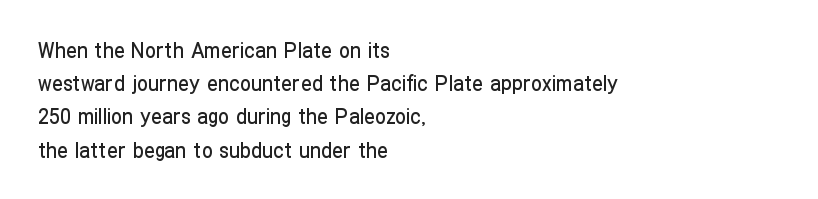
Q: Is the text italic (slanted)? A: No, it is upright.
Q: Is the text underlined? A: No.
Q: How is the paragraph aligned? A: Left-aligned.
Q: Is the spacing between letters normal or unusually wide? A: Normal.
Q: Is the spacing between lines tight, normal or loose? A: Normal.
